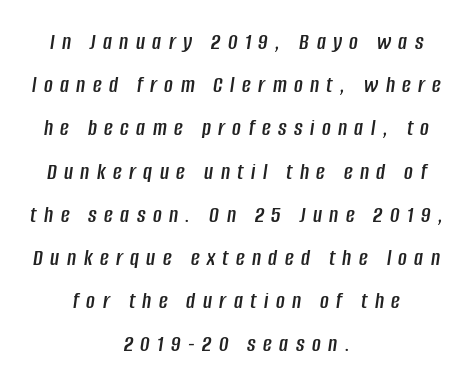
{"italic": "yes", "lean": "right", "slant_degrees": 8, "underline": "no", "align": "center", "line_spacing_ratio": 1.8, "letter_spacing": "wide", "letter_spacing_em": 0.31, "glyph_px": 24}
